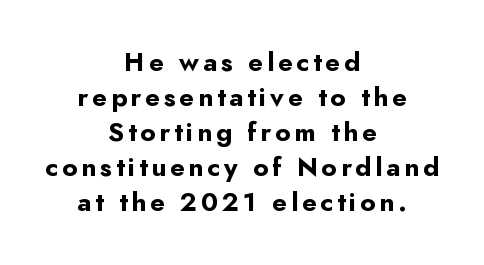
Visually the block forms a symmetrical silhouette, jagged on both flanks. Set as a true bold cut, around the 700 mark. This is roman type, the default non-slanted kind. Anything drawn beneath the words? Only blank space. A typesetter would call this leading conventional body-copy spacing.
